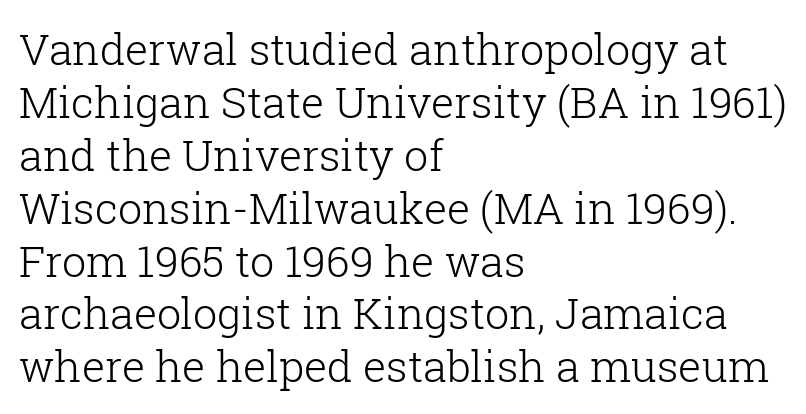
Q: Is the text bold? A: No.
Q: Is the text italic (slanted)? A: No, it is upright.
Q: Is the typeface a serif or a sans-serif typeface? A: Serif.
Q: Is the text underlined? A: No.
Q: How is the paragraph aligned? A: Left-aligned.
Q: Is the spacing between letters normal or unusually wide? A: Normal.
Q: Width (condensed, normal, or wide)? A: Normal.
Q: Stroke contrast? A: Low.
Q: x-height? A: Medium.
Q: Monospaced? A: No.
